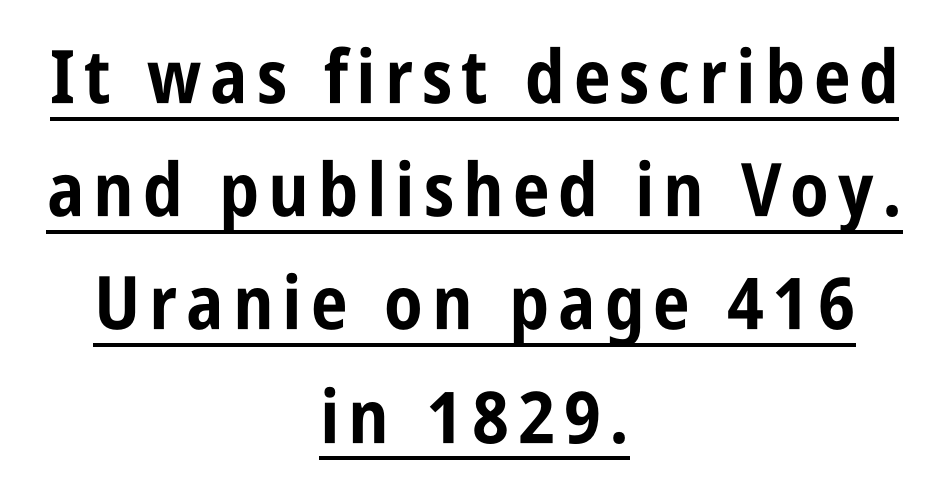
{"serif": "no", "italic": "no", "bold": "yes", "weight": "bold", "width": "condensed", "stroke_contrast": "low", "x_height": "large", "monospaced": "no", "underline": "yes", "align": "center", "line_spacing": "normal", "line_spacing_ratio": 1.53, "glyph_px": 74}
